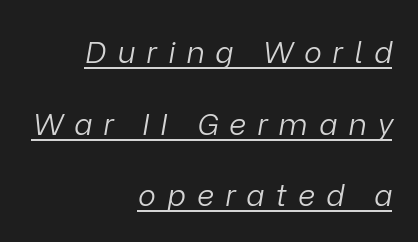
The image shows 30 px light type, italic (leaning right); set right-aligned, loose line spacing (2.39x), unusually wide letter spacing (+0.37 em), underlined; low stroke contrast and a medium x-height.
